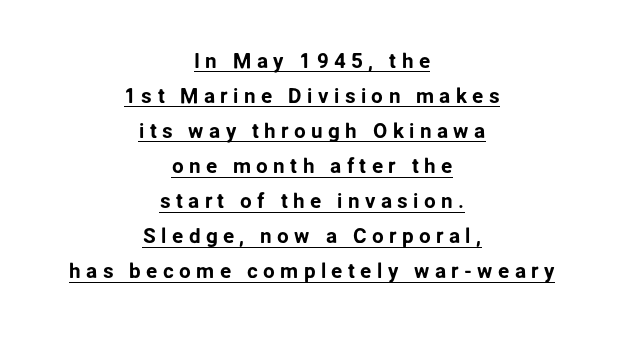
{"italic": "no", "underline": "yes", "align": "center", "line_spacing": "normal", "line_spacing_ratio": 1.67, "letter_spacing": "wide", "letter_spacing_em": 0.25, "glyph_px": 21}
